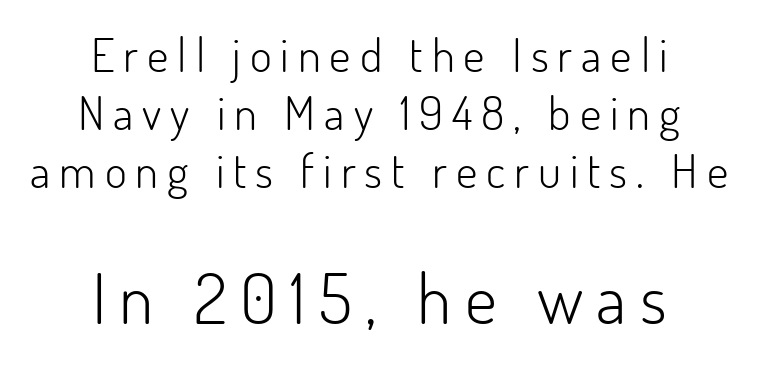
Q: Is the text bold? A: No.
Q: Is the text italic (slanted)? A: No, it is upright.
Q: Is the typeface a serif or a sans-serif typeface? A: Sans-serif.
Q: Is the text underlined? A: No.
Q: How is the paragraph aligned? A: Centered.
Q: Which block of text is set in a larger size, the first (top) or the second (bottom)? A: The second (bottom) one.
Q: Width (condensed, normal, or wide)? A: Normal.
Q: Stroke contrast? A: Low.
Q: x-height? A: Small.
Q: Monospaced? A: No.
